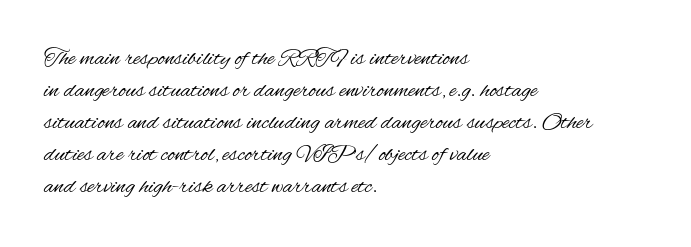
Q: Is the text bold? A: No.
Q: Is the text italic (slanted)? A: Yes.
Q: Is the text underlined? A: No.
Q: How is the paragraph aligned? A: Left-aligned.
Q: Is the spacing between letters normal or unusually wide? A: Normal.
Q: Is the spacing between lines tight, normal or loose? A: Normal.
